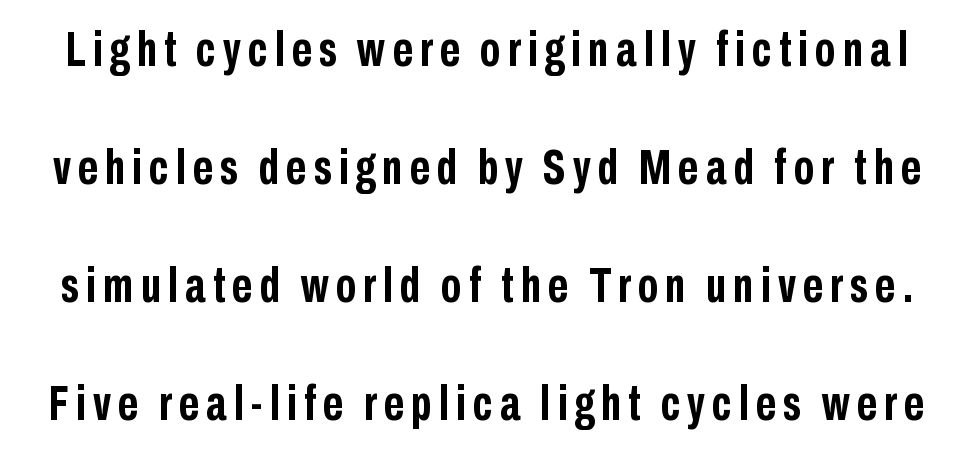
The letters advance in unequal steps, a hallmark of proportional type. The axis of the letterforms is exactly vertical. This rendering features lettering with no underline. Typesetter's note: full bold, strokes at maximum text heaviness. The leading is generous, giving the passage an open texture.
